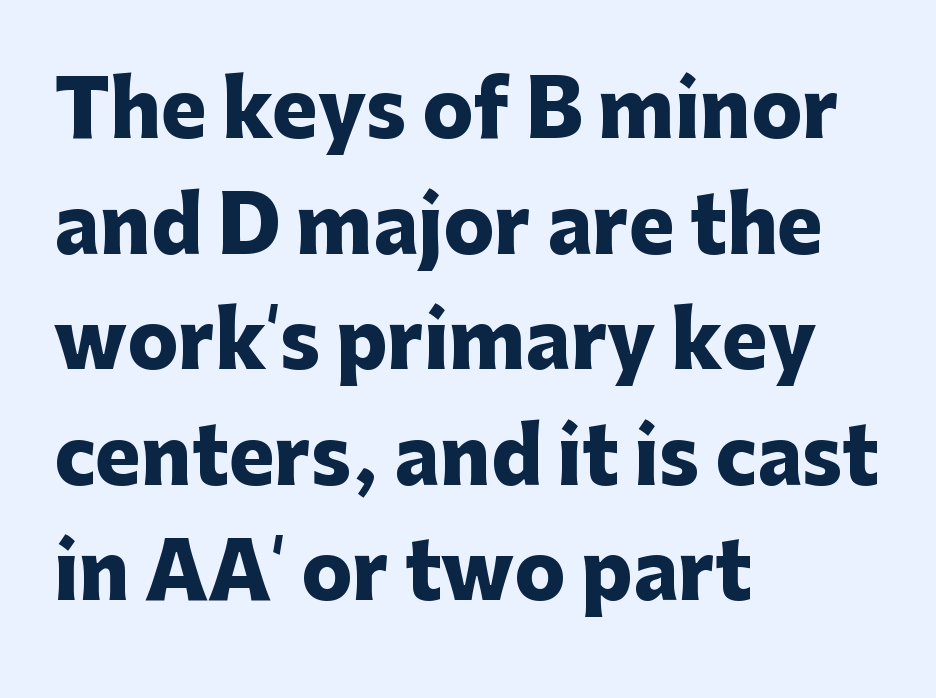
Q: Is the text bold? A: Yes.
Q: Is the text italic (slanted)? A: No, it is upright.
Q: Is the typeface a serif or a sans-serif typeface? A: Sans-serif.
Q: Is the text underlined? A: No.
Q: How is the paragraph aligned? A: Left-aligned.
Q: Is the spacing between letters normal or unusually wide? A: Normal.
Q: Is the spacing between lines tight, normal or loose? A: Normal.
Q: Width (condensed, normal, or wide)? A: Normal.
Q: Stroke contrast? A: Low.
Q: x-height? A: Medium.
Q: Monospaced? A: No.
